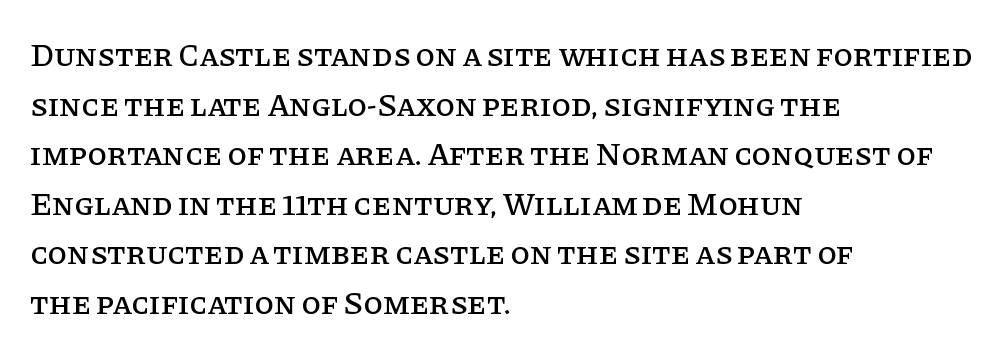
The image shows 32 px serif type, upright; set left-aligned, normal line spacing (1.55x), normal letter spacing, not underlined; low stroke contrast and a large x-height.
